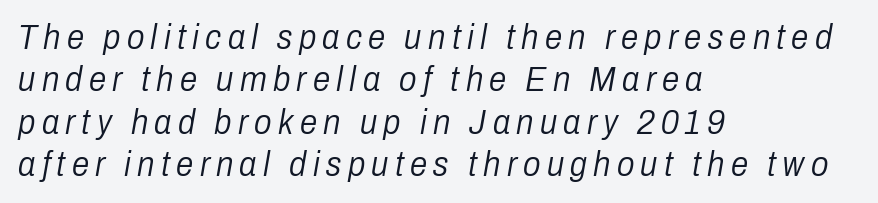
Q: Is the text bold? A: No.
Q: Is the text italic (slanted)? A: Yes, it leans right by about 10 degrees.
Q: Is the text underlined? A: No.
Q: How is the paragraph aligned? A: Left-aligned.
Q: Width (condensed, normal, or wide)? A: Condensed.
Q: Stroke contrast? A: Low.
Q: x-height? A: Medium.
Q: Monospaced? A: No.
